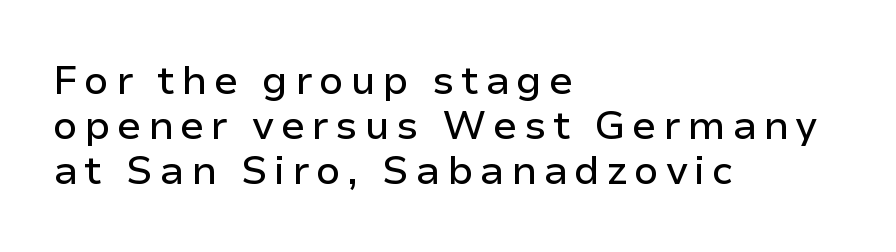
Q: Is the text italic (slanted)? A: No, it is upright.
Q: Is the typeface a serif or a sans-serif typeface? A: Sans-serif.
Q: Is the text underlined? A: No.
Q: How is the paragraph aligned? A: Left-aligned.
Q: Is the spacing between lines tight, normal or loose? A: Tight.
Q: Width (condensed, normal, or wide)? A: Normal.
Q: Stroke contrast? A: Low.
Q: x-height? A: Medium.
Q: Monospaced? A: No.
